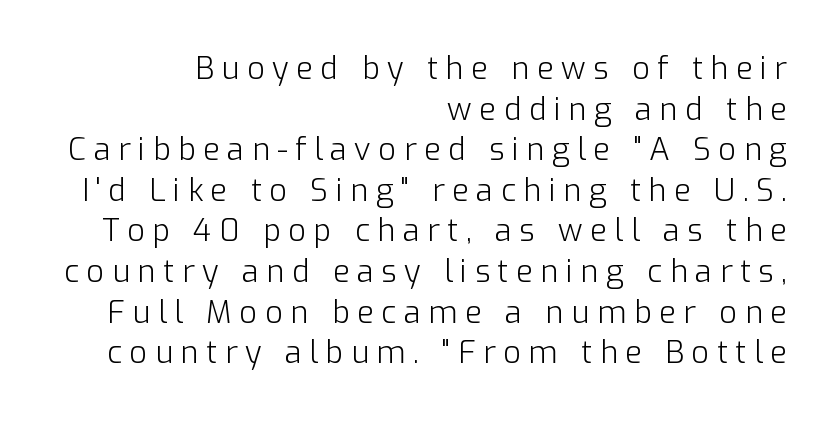
Is this a fixed-width face? No — the glyphs have proportional, varying widths. Regarding leading, the lines here are spaced in the standard way. The setting favours the right margin, as signatures and pull-quotes sometimes do. Vertical stems look standard width or narrower in stroke.
